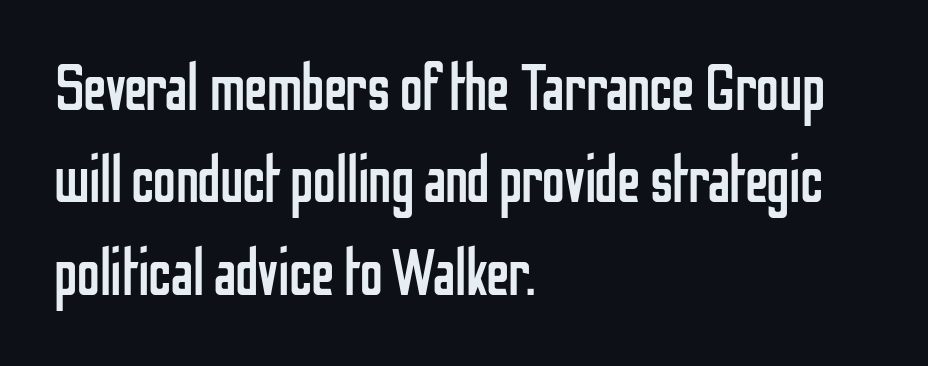
{"serif": "no", "italic": "no", "bold": "no", "weight": "regular", "width": "condensed", "stroke_contrast": "low", "x_height": "medium", "monospaced": "no", "underline": "no", "align": "left", "line_spacing": "normal", "line_spacing_ratio": 1.42, "letter_spacing": "normal", "letter_spacing_em": 0.0, "glyph_px": 65}
